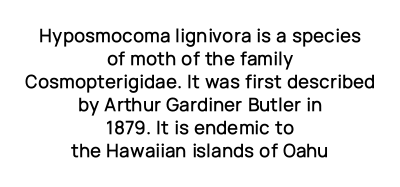
Q: Is the text italic (slanted)? A: No, it is upright.
Q: Is the text underlined? A: No.
Q: How is the paragraph aligned? A: Centered.
Q: Is the spacing between letters normal or unusually wide? A: Normal.
Q: Is the spacing between lines tight, normal or loose? A: Tight.
